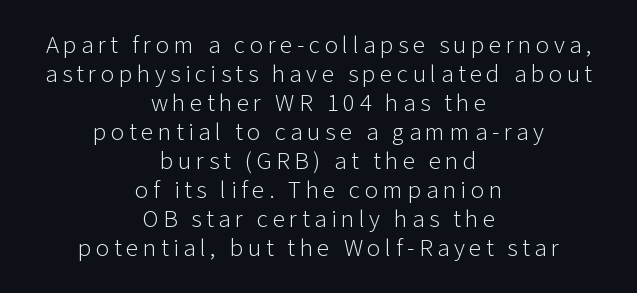
{"italic": "no", "bold": "no", "underline": "no", "align": "center", "line_spacing_ratio": 1.16, "glyph_px": 25}
